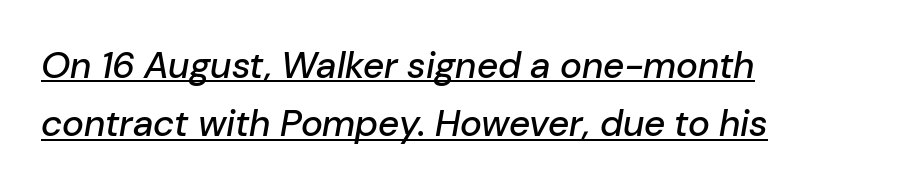
The image shows 37 px text type, italic (leaning right); set left-aligned, normal line spacing (1.58x), normal letter spacing, underlined; low stroke contrast and a medium x-height.
